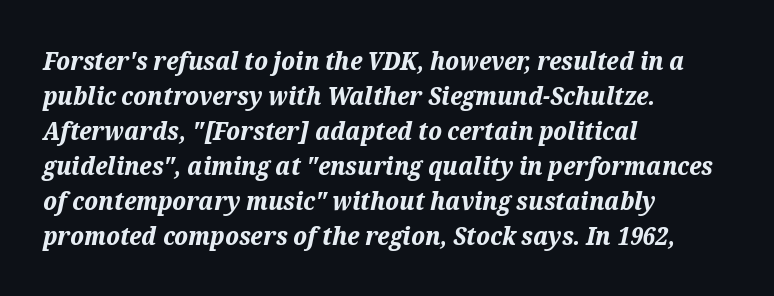
Teacher's note: observe the even left margin — that is flush-left alignment. A clean baseline with only descenders dipping below it. The lettering tilts uniformly, giving the passage an italic look. Leading matches the norm, producing a regular column. Strokes here are thick enough to call this a true bold. You could call the tracking neutral — neither tight nor loose.
